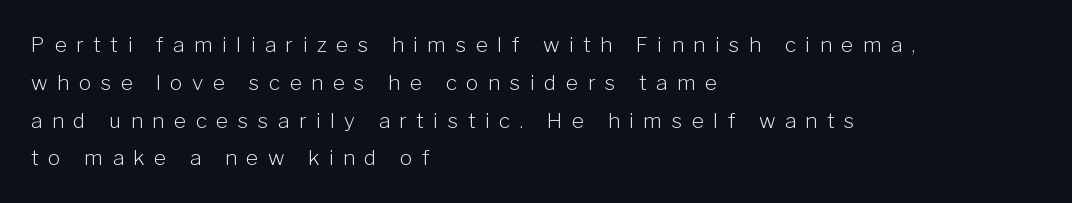
{"italic": "no", "bold": "no", "underline": "no", "align": "left", "line_spacing_ratio": 1.8, "letter_spacing": "wide", "letter_spacing_em": 0.45, "glyph_px": 21}
